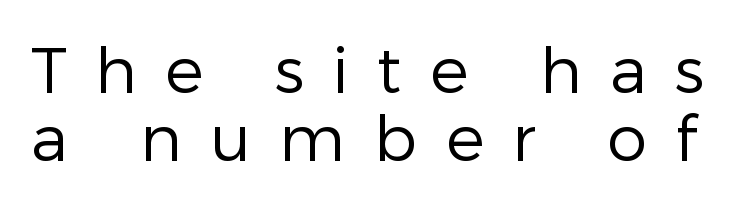
Q: Is the text bold? A: No.
Q: Is the text italic (slanted)? A: No, it is upright.
Q: Is the typeface a serif or a sans-serif typeface? A: Sans-serif.
Q: Is the text underlined? A: No.
Q: Is the spacing between letters normal or unusually wide? A: Unusually wide.
Q: Is the spacing between lines tight, normal or loose? A: Tight.
Q: Width (condensed, normal, or wide)? A: Normal.
Q: Stroke contrast? A: Low.
Q: x-height? A: Medium.
Q: Monospaced? A: No.
